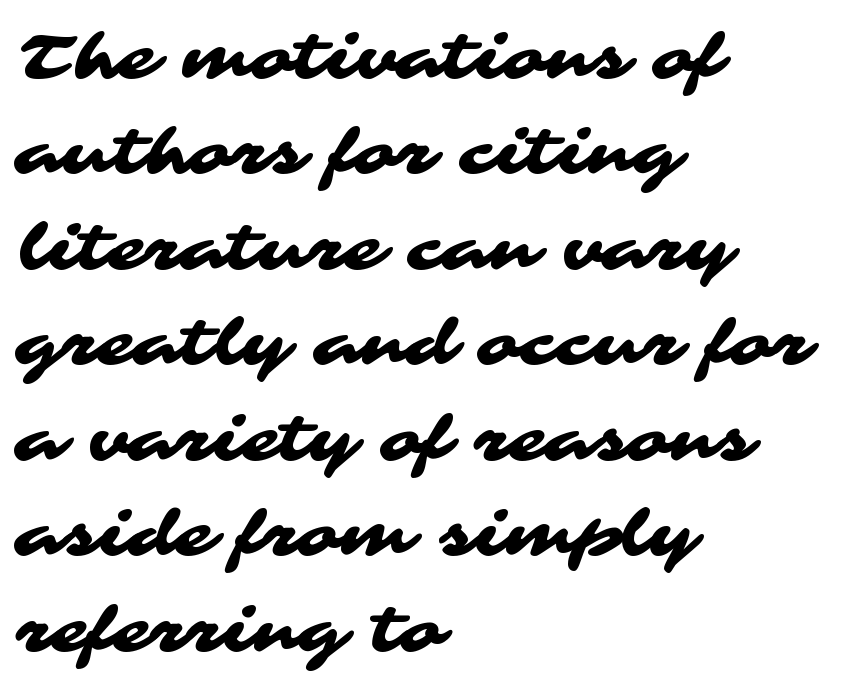
Q: Is the typeface a serif or a sans-serif typeface? A: Sans-serif.
Q: Is the text underlined? A: No.
Q: How is the paragraph aligned? A: Left-aligned.
Q: Is the spacing between letters normal or unusually wide? A: Normal.
Q: Is the spacing between lines tight, normal or loose? A: Normal.
Q: Width (condensed, normal, or wide)? A: Wide.
Q: Stroke contrast? A: Medium.
Q: x-height? A: Medium.
Q: Monospaced? A: No.
